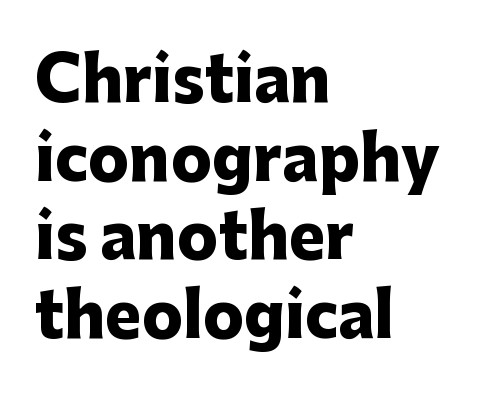
Q: Is the text bold? A: Yes.
Q: Is the text italic (slanted)? A: No, it is upright.
Q: Is the typeface a serif or a sans-serif typeface? A: Sans-serif.
Q: Is the text underlined? A: No.
Q: How is the paragraph aligned? A: Left-aligned.
Q: Is the spacing between letters normal or unusually wide? A: Normal.
Q: Is the spacing between lines tight, normal or loose? A: Normal.
Q: Width (condensed, normal, or wide)? A: Normal.
Q: Stroke contrast? A: Low.
Q: x-height? A: Medium.
Q: Monospaced? A: No.
